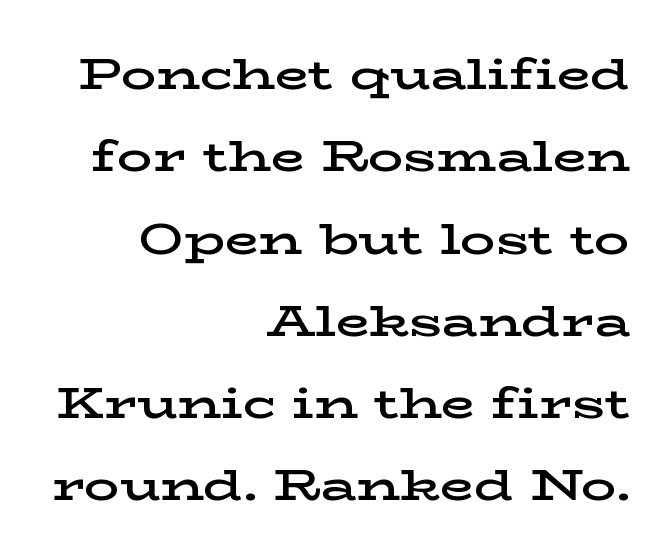
Q: Is the text bold? A: Semi-bold.
Q: Is the text italic (slanted)? A: No, it is upright.
Q: Is the typeface a serif or a sans-serif typeface? A: Serif.
Q: Is the text underlined? A: No.
Q: How is the paragraph aligned? A: Right-aligned.
Q: Is the spacing between letters normal or unusually wide? A: Normal.
Q: Width (condensed, normal, or wide)? A: Wide.
Q: Stroke contrast? A: Low.
Q: x-height? A: Medium.
Q: Monospaced? A: No.
